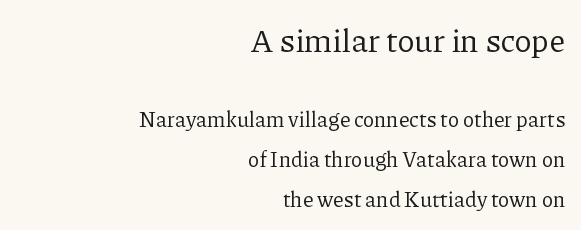
{"serif": "yes", "italic": "no", "bold": "no", "weight": "regular", "width": "normal", "stroke_contrast": "low", "x_height": "medium", "monospaced": "no", "underline": "no", "align": "right", "line_spacing": "loose", "line_spacing_ratio": 1.91, "letter_spacing": "normal", "letter_spacing_em": 0.0, "larger_block": "first", "size_ratio": 1.52, "glyph_px": 32}
